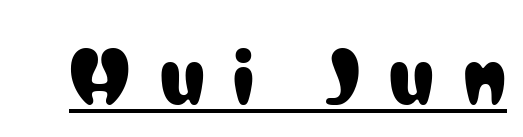
The image shows 69 px condensed sans-serif type, upright; set unusually wide letter spacing (+0.42 em), underlined; low stroke contrast and a medium x-height.
